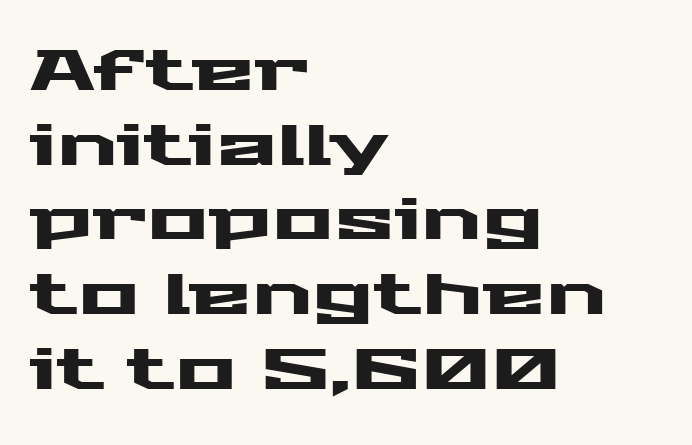
How would I describe the line gaps? Plain and ordinary. The lines in this sample share a left origin and differ only in where they stop. Looks like regular typesetting: each glyph gets only the width it needs. Observe the ordinary spacing: letters are neighbours, not strangers. Anything drawn beneath the words? Only blank space.
